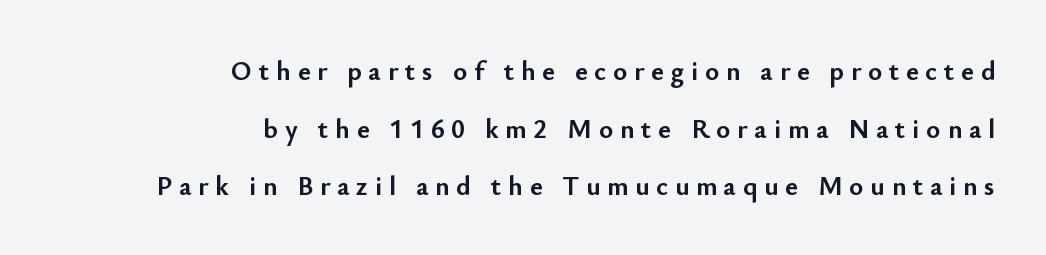
This sample uses expanded letter spacing, leaving extra air between glyphs. The strip under each line holds only bare page. A flush-right, rag-left setting is used for this passage. The lines are spread far apart with generous leading. Notice how thick the strokes are: this is what a full bold looks like.
